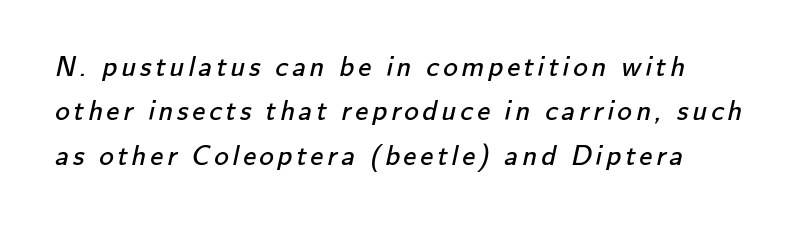
The image shows 29 px regular-weight sans-serif type; set normal line spacing (1.53x), not underlined; low stroke contrast and a small x-height.
